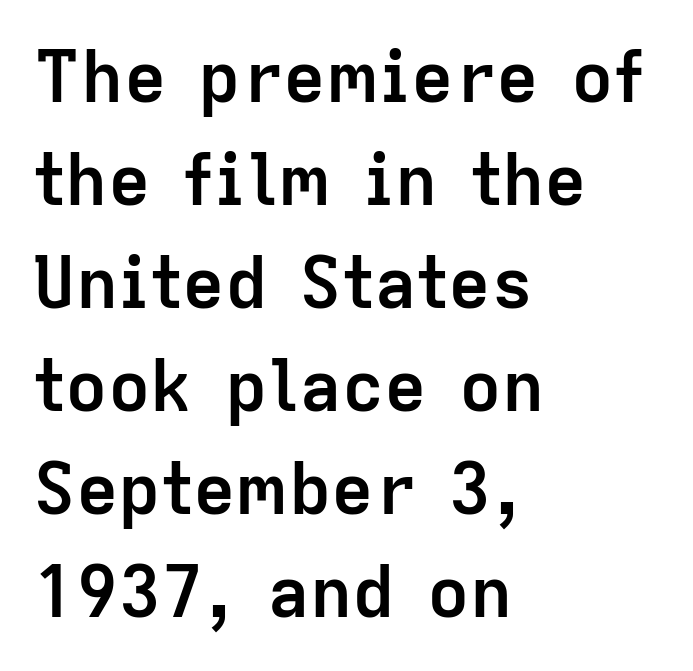
A typesetter would mark this as roman, not italic. Each letter keeps its own natural width here, so spacing adapts to shape. A normal amount of white space separates one row of letters from the next. This rendering uses left alignment, leaving the right contour irregular. The area under the type is left untouched. In terms of weight, the rendering is a true, heavy bold.
